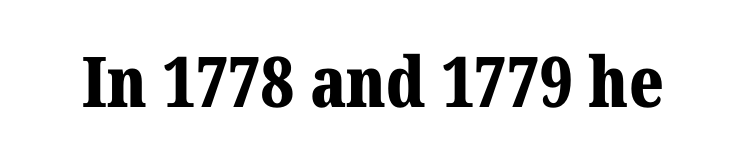
{"serif": "yes", "italic": "no", "bold": "yes", "weight": "bold", "width": "normal", "stroke_contrast": "medium", "x_height": "medium", "monospaced": "no", "underline": "no", "letter_spacing": "normal", "letter_spacing_em": 0.0, "glyph_px": 70}
